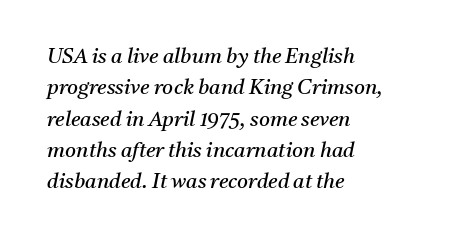
{"italic": "yes", "lean": "right", "slant_degrees": 11, "bold": "no", "underline": "no", "align": "left", "line_spacing": "normal", "line_spacing_ratio": 1.49, "letter_spacing": "normal", "letter_spacing_em": 0.0, "glyph_px": 21}
